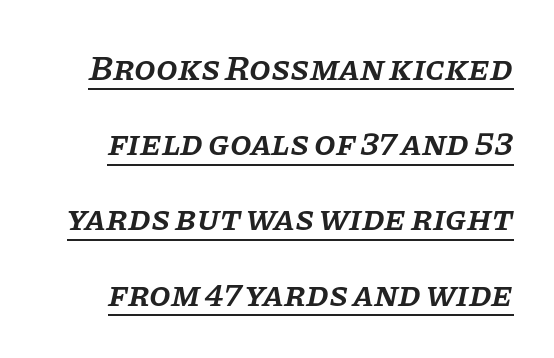
Q: Is the text bold? A: Semi-bold.
Q: Is the text italic (slanted)? A: Yes, it leans right by about 11 degrees.
Q: Is the typeface a serif or a sans-serif typeface? A: Serif.
Q: Is the text underlined? A: Yes.
Q: Is the spacing between letters normal or unusually wide? A: Normal.
Q: Is the spacing between lines tight, normal or loose? A: Loose.
Q: Width (condensed, normal, or wide)? A: Normal.
Q: Stroke contrast? A: Low.
Q: x-height? A: Large.
Q: Monospaced? A: No.
